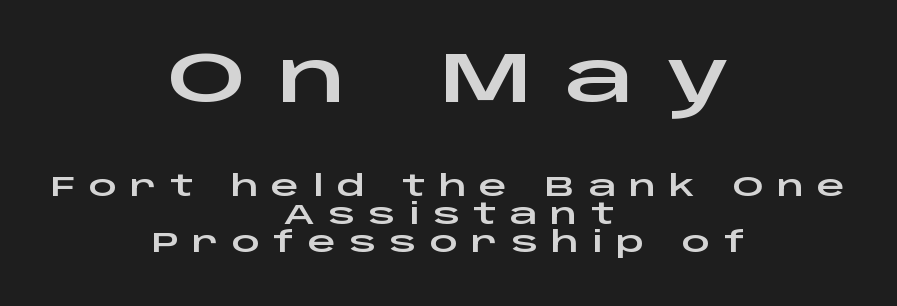
Q: Is the text italic (slanted)? A: No, it is upright.
Q: Is the typeface a serif or a sans-serif typeface? A: Sans-serif.
Q: Is the text underlined? A: No.
Q: How is the paragraph aligned? A: Centered.
Q: Is the spacing between letters normal or unusually wide? A: Unusually wide.
Q: Is the spacing between lines tight, normal or loose? A: Tight.
Q: Which block of text is set in a larger size, the first (top) or the second (bottom)? A: The first (top) one.
Q: Width (condensed, normal, or wide)? A: Wide.
Q: Stroke contrast? A: Low.
Q: x-height? A: Large.
Q: Monospaced? A: No.
